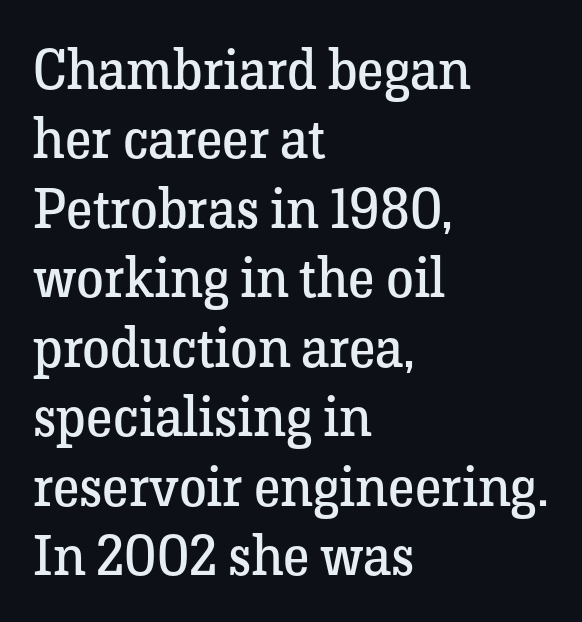
Is there any slant? The stems are plumb. Bare-footed words on every line. I'd call this a serif setting — the letters wear small feet. Nobody touched the tracking dial on this one.
